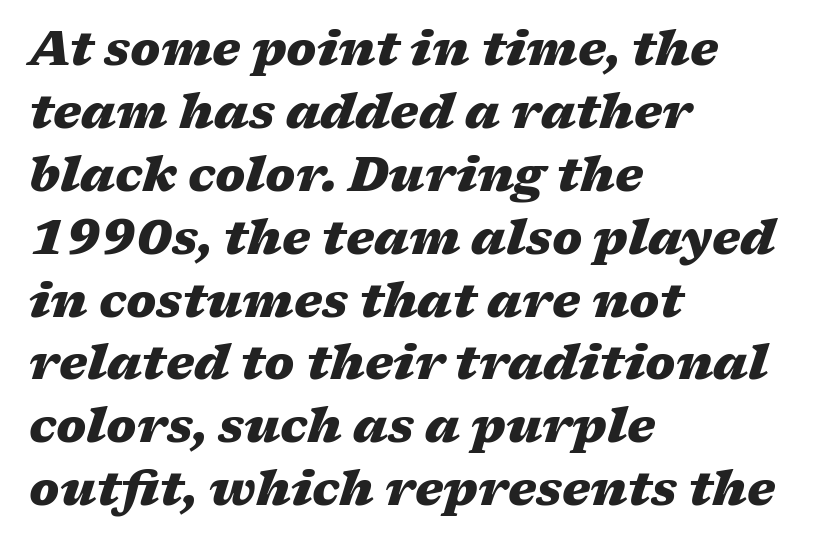
The space between consecutive lines is moderate. This rendering uses left alignment, leaving the right contour irregular. Emphasis-style slanted type is in use. Clear beneath every line of the passage. Is this a fixed-width face? No — the glyphs have proportional, varying widths. Heft: maximum for text — a bold.
